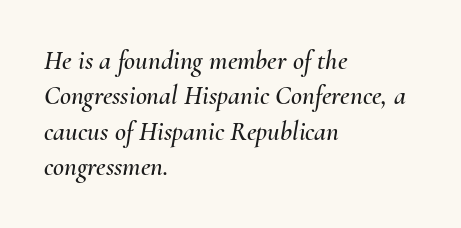
Q: Is the text italic (slanted)? A: Yes, it leans right by about 10 degrees.
Q: Is the text underlined? A: No.
Q: How is the paragraph aligned? A: Left-aligned.
Q: Is the spacing between letters normal or unusually wide? A: Normal.
Q: Is the spacing between lines tight, normal or loose? A: Normal.
